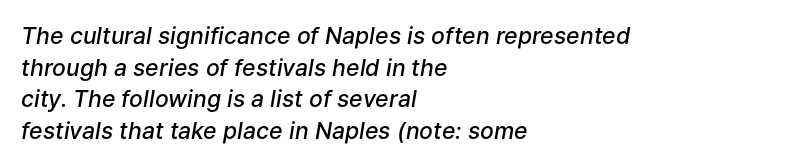
Q: Is the text bold? A: Semi-bold.
Q: Is the text italic (slanted)? A: Yes, it leans right by about 9 degrees.
Q: Is the text underlined? A: No.
Q: How is the paragraph aligned? A: Left-aligned.
Q: Is the spacing between letters normal or unusually wide? A: Normal.
Q: Is the spacing between lines tight, normal or loose? A: Normal.
